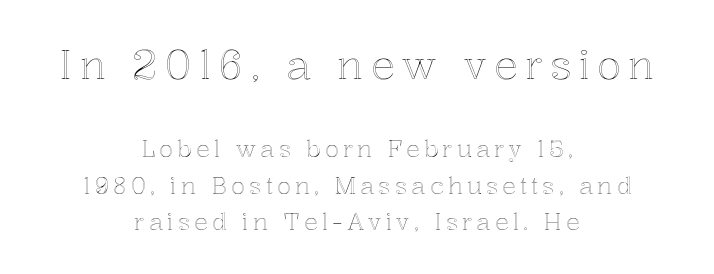
The image shows 40 px text type, upright; set centered, normal line spacing (1.58x), not underlined; the first (top) block is 1.74x larger; a medium x-height.
